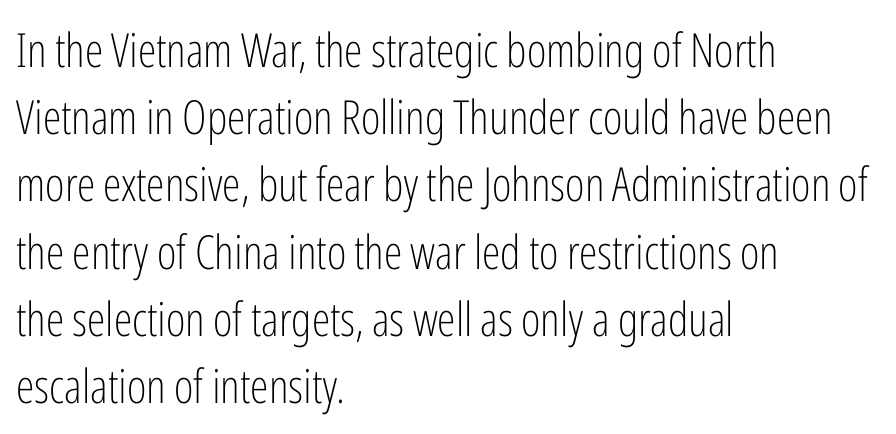
The image shows 47 px light, condensed sans-serif type, upright; set left-aligned, normal line spacing (1.43x), normal letter spacing, not underlined; low stroke contrast and a medium x-height.
